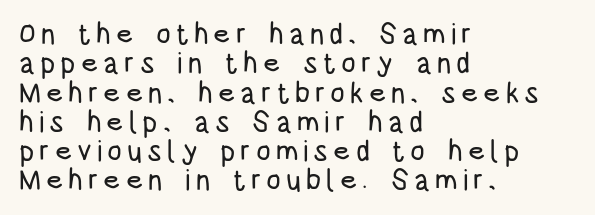
Posture: straight, roman, zero tilt. Decoration check: the copy has no underline. Summary of vertical rhythm: compact, with narrow interline spacing. Is this a fixed-width face? No — the glyphs have proportional, varying widths. Serif or sans? Sans — the stroke terminals are bare.
